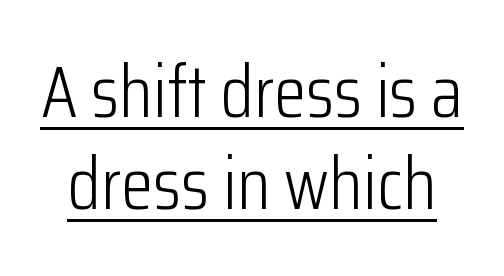
I'd call this a sans setting — the letters go barefoot. Does the leading feel generous? No, just average. Heft: none added — not bold. Check the space under the baseline: a stroke is drawn there.
